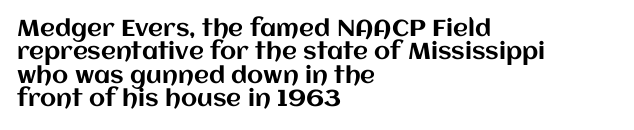
Clear beneath every line of the passage. The passage is arranged the way most books set body copy — flush left. Ordinary non-slanted type is in use. Honestly, the rows look squashed on top of each other. The passage shown has conventional tracking throughout.
